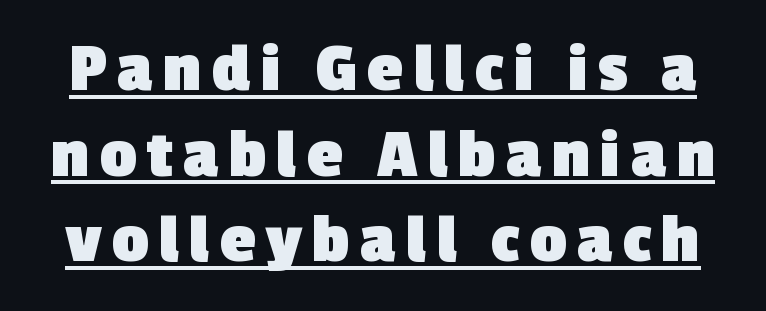
{"serif": "no", "bold": "yes", "weight": "heavy", "width": "normal", "x_height": "medium", "monospaced": "no", "underline": "yes", "line_spacing_ratio": 1.19, "glyph_px": 72}
